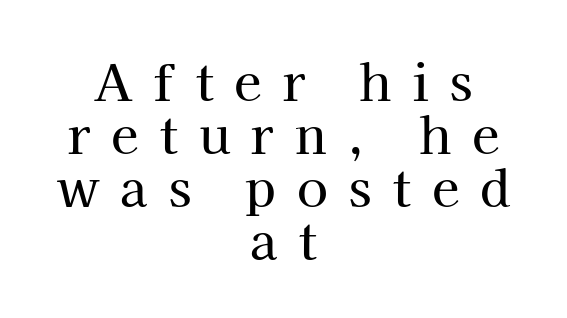
The image shows 50 px serif type, upright; set centered, tight line spacing (1.06x), unusually wide letter spacing (+0.42 em), not underlined; high stroke contrast and a medium x-height.
